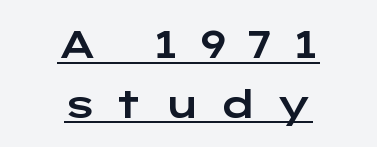
Q: Is the text italic (slanted)? A: No, it is upright.
Q: Is the typeface a serif or a sans-serif typeface? A: Sans-serif.
Q: Is the text underlined? A: Yes.
Q: How is the paragraph aligned? A: Centered.
Q: Is the spacing between letters normal or unusually wide? A: Unusually wide.
Q: Is the spacing between lines tight, normal or loose? A: Normal.
Q: Width (condensed, normal, or wide)? A: Wide.
Q: Stroke contrast? A: Low.
Q: x-height? A: Medium.
Q: Monospaced? A: No.
